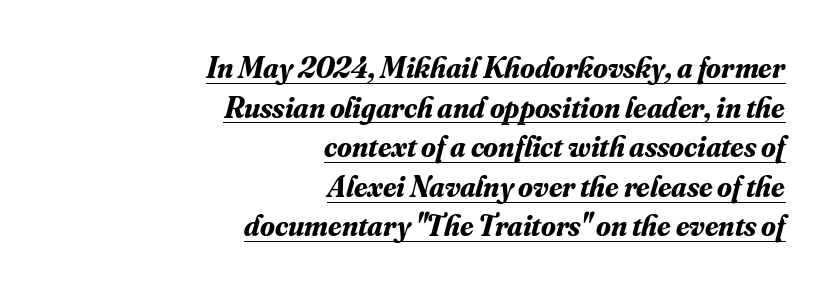
Q: Is the text bold? A: Yes.
Q: Is the text italic (slanted)? A: Yes, it leans right by about 16 degrees.
Q: Is the typeface a serif or a sans-serif typeface? A: Serif.
Q: Is the text underlined? A: Yes.
Q: How is the paragraph aligned? A: Right-aligned.
Q: Is the spacing between letters normal or unusually wide? A: Normal.
Q: Is the spacing between lines tight, normal or loose? A: Normal.
Q: Width (condensed, normal, or wide)? A: Normal.
Q: Stroke contrast? A: Medium.
Q: x-height? A: Small.
Q: Monospaced? A: No.
